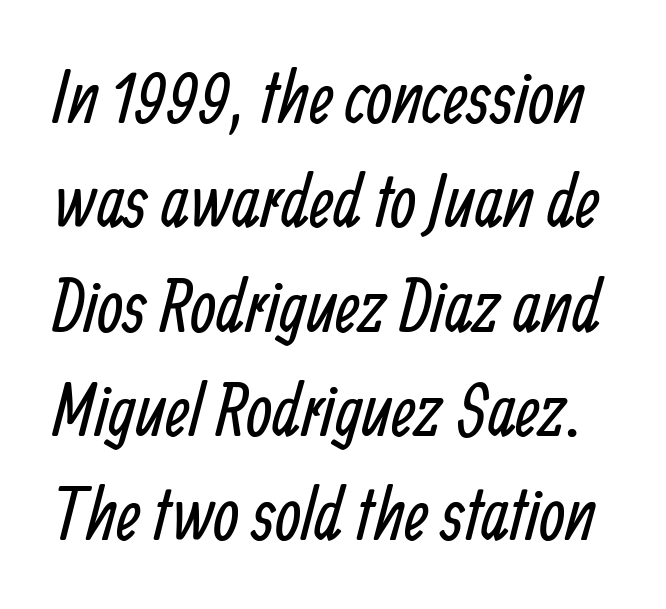
{"serif": "no", "bold": "no", "weight": "regular", "width": "condensed", "stroke_contrast": "low", "x_height": "medium", "monospaced": "no", "underline": "no", "line_spacing": "normal", "line_spacing_ratio": 1.41, "letter_spacing": "normal", "letter_spacing_em": 0.0, "glyph_px": 74}
